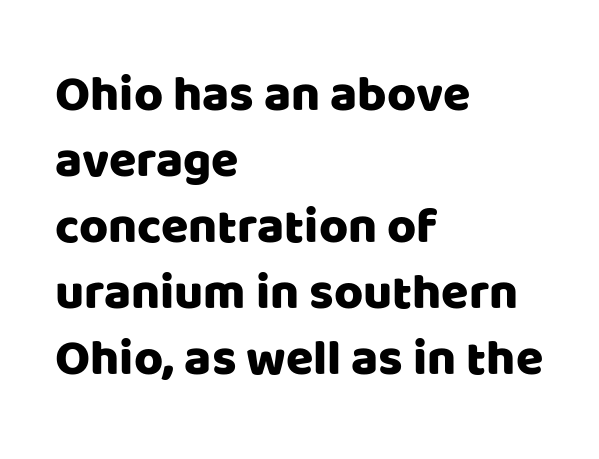
Q: Is the text italic (slanted)? A: No, it is upright.
Q: Is the typeface a serif or a sans-serif typeface? A: Sans-serif.
Q: Is the text underlined? A: No.
Q: How is the paragraph aligned? A: Left-aligned.
Q: Is the spacing between letters normal or unusually wide? A: Normal.
Q: Is the spacing between lines tight, normal or loose? A: Normal.
Q: Width (condensed, normal, or wide)? A: Normal.
Q: Stroke contrast? A: Low.
Q: x-height? A: Large.
Q: Monospaced? A: No.
